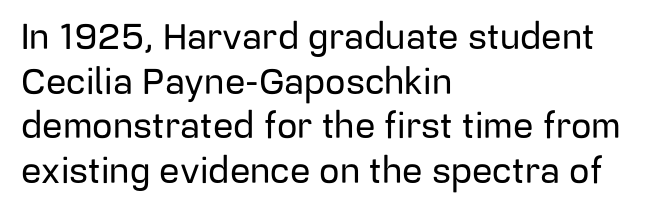
The image shows 36 px sans-serif type, upright; set left-aligned, line spacing 1.24x, normal letter spacing, not underlined; low stroke contrast and a medium x-height.
